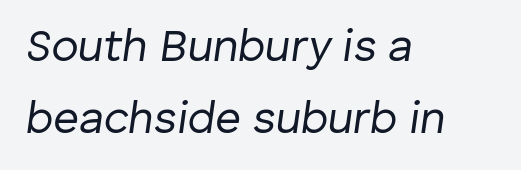
Q: Is the text bold? A: No.
Q: Is the text italic (slanted)? A: Yes, it leans right by about 8 degrees.
Q: Is the text underlined? A: No.
Q: How is the paragraph aligned? A: Left-aligned.
Q: Is the spacing between letters normal or unusually wide? A: Normal.
Q: Is the spacing between lines tight, normal or loose? A: Normal.
Q: Width (condensed, normal, or wide)? A: Normal.
Q: Stroke contrast? A: Low.
Q: x-height? A: Medium.
Q: Monospaced? A: No.
